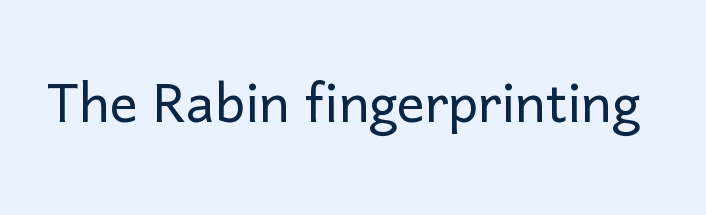
The image shows 70 px light sans-serif type, upright; set normal letter spacing, not underlined; low stroke contrast and a medium x-height.
